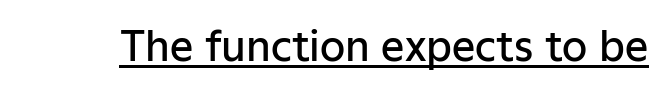
Q: Is the text bold? A: Semi-bold.
Q: Is the text italic (slanted)? A: No, it is upright.
Q: Is the typeface a serif or a sans-serif typeface? A: Sans-serif.
Q: Is the text underlined? A: Yes.
Q: Is the spacing between letters normal or unusually wide? A: Normal.
Q: Width (condensed, normal, or wide)? A: Normal.
Q: Stroke contrast? A: Low.
Q: x-height? A: Medium.
Q: Monospaced? A: No.
